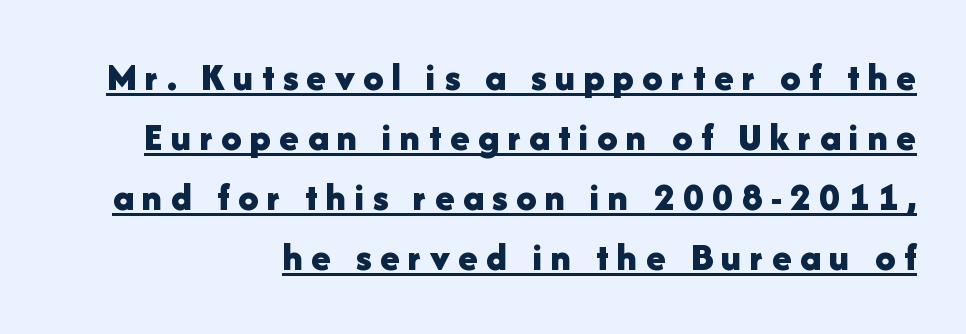
The image shows 40 px bold sans-serif type, upright; set right-aligned, normal line spacing (1.5x), unusually wide letter spacing (+0.21 em), underlined; low stroke contrast and a medium x-height.
